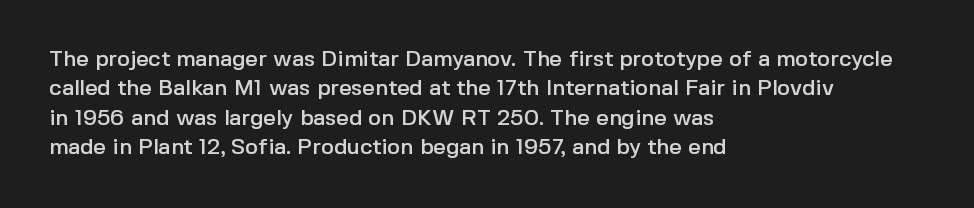
The image shows 22 px text type, upright; set left-aligned, normal line spacing (1.33x), normal letter spacing, not underlined.
